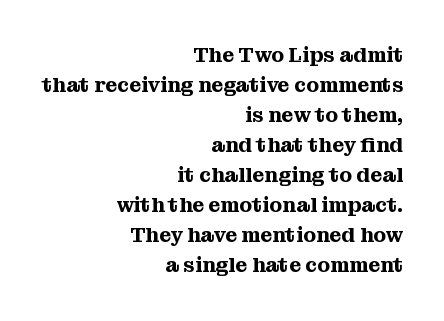
{"italic": "no", "underline": "no", "align": "right", "line_spacing": "normal", "line_spacing_ratio": 1.43, "letter_spacing": "normal", "letter_spacing_em": 0.0, "glyph_px": 21}
